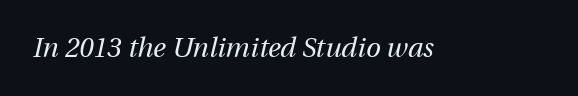
{"italic": "yes", "lean": "right", "slant_degrees": 12, "bold": "no", "underline": "no", "letter_spacing": "normal", "letter_spacing_em": 0.0, "glyph_px": 27}
